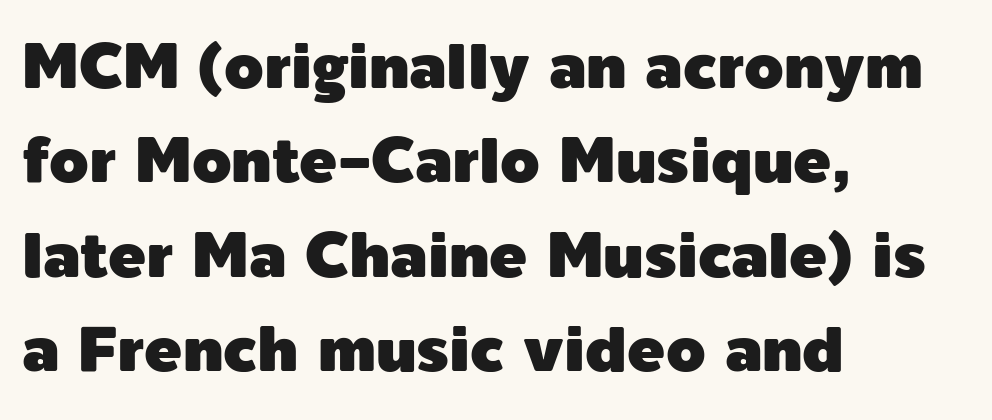
The image shows 63 px sans-serif type, upright; set left-aligned, normal line spacing (1.5x), normal letter spacing, not underlined; a medium x-height.
